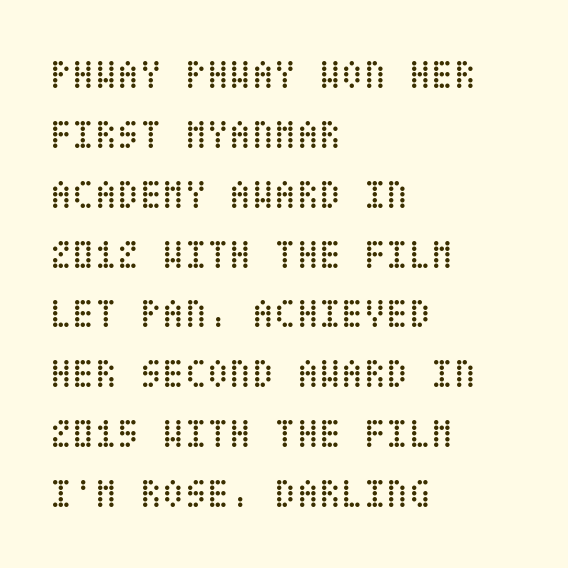
Here the glyphs are tracked normally, forming tight word shapes. Quick note: underline off. Characters remain perfectly vertical along every line. The face looks like a standard text weight, possibly lighter. Interline gaps are of average width in this sample. In CSS terms this would be text-align: left.
